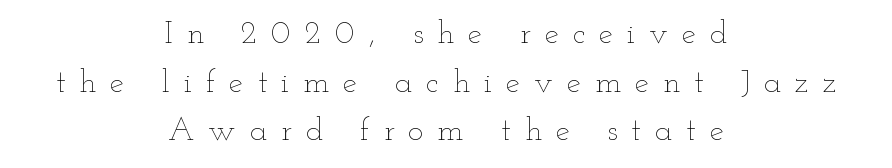
Q: Is the text bold? A: No.
Q: Is the text italic (slanted)? A: No, it is upright.
Q: Is the text underlined? A: No.
Q: How is the paragraph aligned? A: Centered.
Q: Is the spacing between letters normal or unusually wide? A: Unusually wide.
Q: Is the spacing between lines tight, normal or loose? A: Normal.
Q: Width (condensed, normal, or wide)? A: Wide.
Q: Stroke contrast? A: Low.
Q: x-height? A: Small.
Q: Monospaced? A: No.
